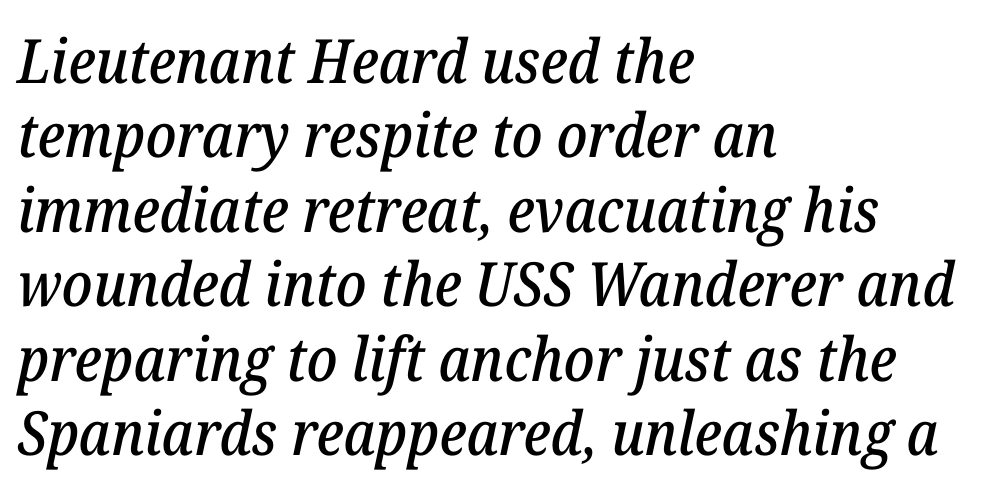
Q: Is the text italic (slanted)? A: Yes, it leans right by about 12 degrees.
Q: Is the typeface a serif or a sans-serif typeface? A: Serif.
Q: Is the text underlined? A: No.
Q: How is the paragraph aligned? A: Left-aligned.
Q: Is the spacing between letters normal or unusually wide? A: Normal.
Q: Width (condensed, normal, or wide)? A: Normal.
Q: Stroke contrast? A: Low.
Q: x-height? A: Medium.
Q: Monospaced? A: No.
